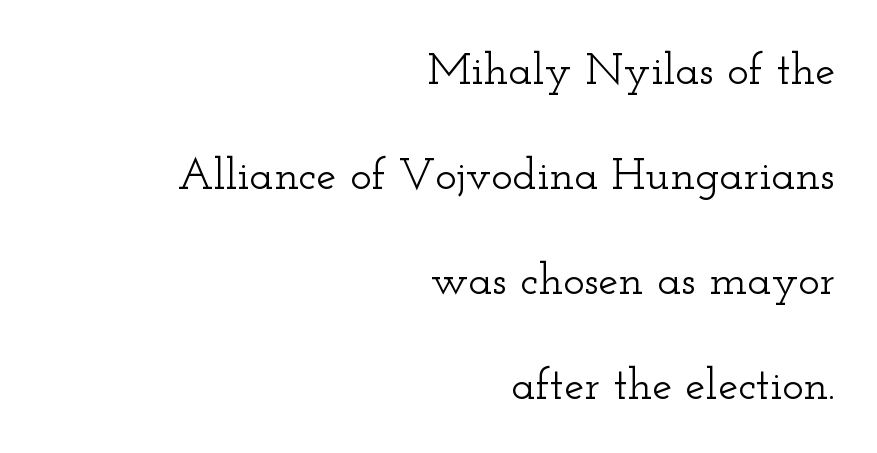
{"serif": "yes", "italic": "no", "width": "wide", "stroke_contrast": "low", "x_height": "small", "monospaced": "no", "underline": "no", "align": "right", "line_spacing": "loose", "line_spacing_ratio": 2.33, "letter_spacing": "normal", "letter_spacing_em": 0.0, "glyph_px": 45}
